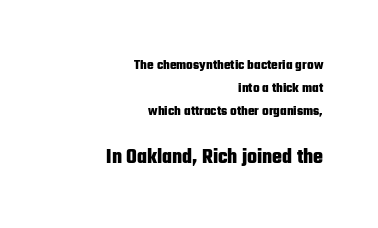
The image shows 21 px bold type, upright; set right-aligned, normal line spacing (1.66x), normal letter spacing, not underlined; the second (bottom) block is 1.5x larger.
